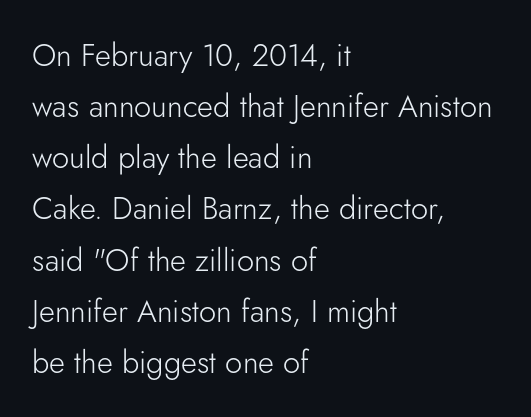
Q: Is the text bold? A: No.
Q: Is the text italic (slanted)? A: No, it is upright.
Q: Is the typeface a serif or a sans-serif typeface? A: Sans-serif.
Q: Is the text underlined? A: No.
Q: How is the paragraph aligned? A: Left-aligned.
Q: Is the spacing between letters normal or unusually wide? A: Normal.
Q: Is the spacing between lines tight, normal or loose? A: Normal.
Q: Width (condensed, normal, or wide)? A: Normal.
Q: Stroke contrast? A: Low.
Q: x-height? A: Small.
Q: Monospaced? A: No.
